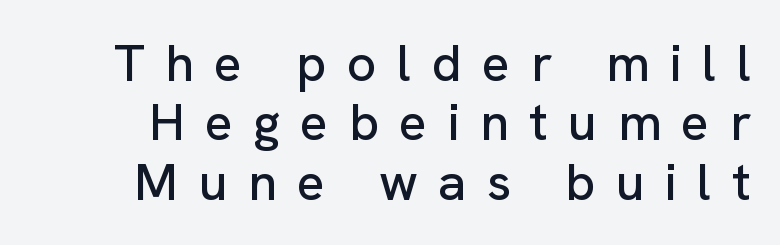
The image shows 52 px sans-serif type, upright; set tight line spacing (1.14x), unusually wide letter spacing (+0.39 em), not underlined; low stroke contrast and a medium x-height.
